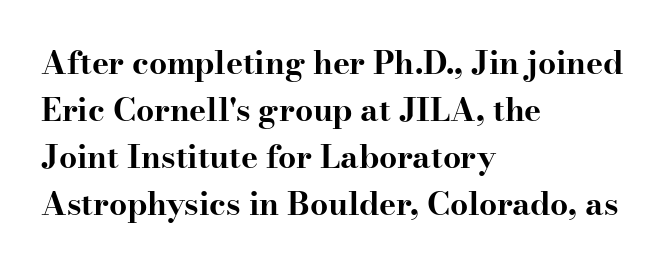
Q: Is the text bold? A: Yes.
Q: Is the text italic (slanted)? A: No, it is upright.
Q: Is the typeface a serif or a sans-serif typeface? A: Serif.
Q: Is the text underlined? A: No.
Q: How is the paragraph aligned? A: Left-aligned.
Q: Is the spacing between letters normal or unusually wide? A: Normal.
Q: Is the spacing between lines tight, normal or loose? A: Normal.
Q: Width (condensed, normal, or wide)? A: Wide.
Q: Stroke contrast? A: High.
Q: x-height? A: Small.
Q: Monospaced? A: No.
